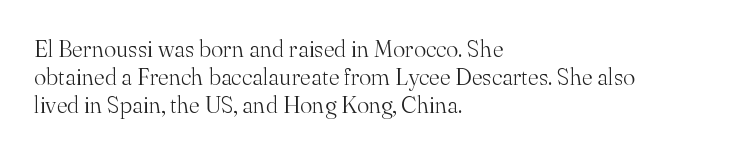
{"italic": "no", "bold": "no", "underline": "no", "align": "left", "line_spacing_ratio": 1.21, "letter_spacing": "normal", "letter_spacing_em": 0.0, "glyph_px": 23}
